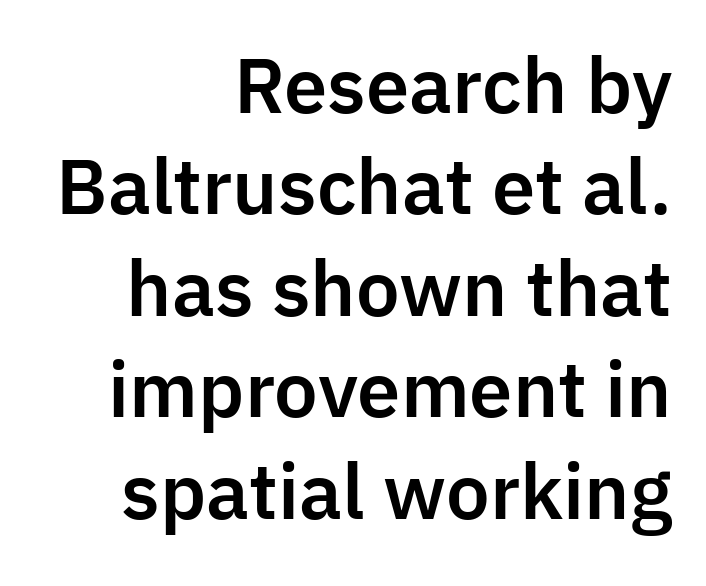
{"serif": "no", "italic": "no", "width": "normal", "stroke_contrast": "low", "x_height": "medium", "monospaced": "no", "underline": "no", "align": "right", "line_spacing": "normal", "line_spacing_ratio": 1.37, "letter_spacing": "normal", "letter_spacing_em": 0.0, "glyph_px": 74}
